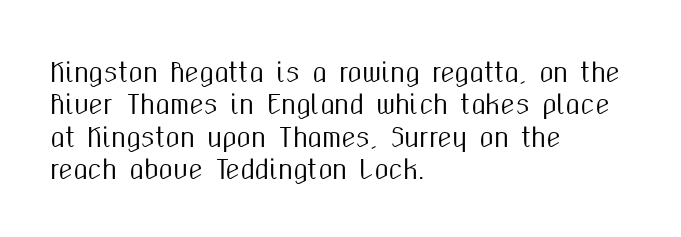
These lines sit exactly where default settings would place them. The letters stand upright; this is a roman face. Typeset ragged right — the left edge is the straight one. Just letters on the line, the space beneath them empty. Caption: standard tracking, unaltered.
